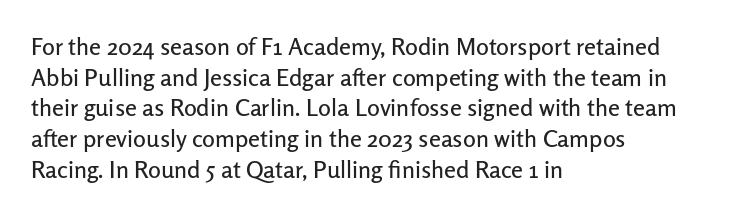
These lines stack with their left ends in a neat column. This sample uses plain, unmodified letter spacing. Rows of type keep a routine distance in the vertical direction. The glyphs are unaccompanied by any horizontal stroke below them. Vertical strokes here are truly vertical.
